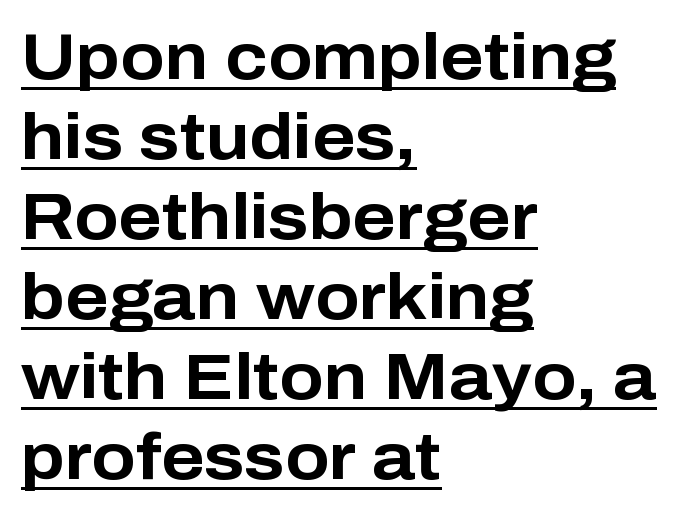
The image shows 65 px bold sans-serif type, upright; set left-aligned, line spacing 1.23x, normal letter spacing, underlined; low stroke contrast and a medium x-height.
